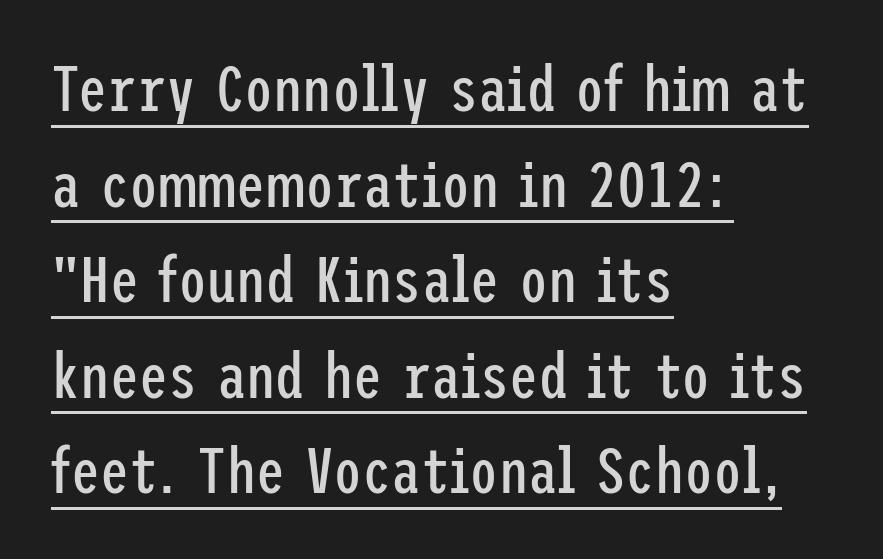
The image shows 65 px regular-weight, condensed sans-serif type, upright; set left-aligned, normal line spacing (1.47x), normal letter spacing, underlined; low stroke contrast and a medium x-height.
